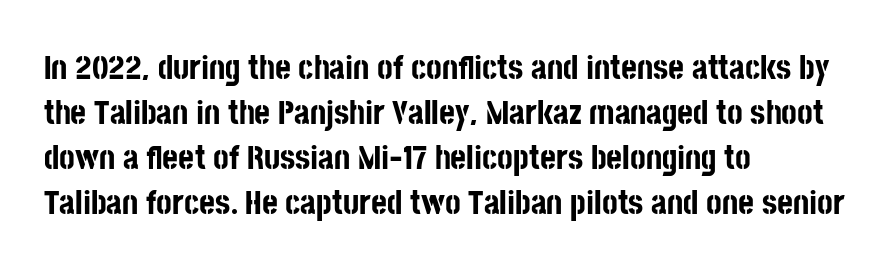
Q: Is the text bold? A: Yes.
Q: Is the text italic (slanted)? A: No, it is upright.
Q: Is the typeface a serif or a sans-serif typeface? A: Sans-serif.
Q: Is the text underlined? A: No.
Q: How is the paragraph aligned? A: Left-aligned.
Q: Is the spacing between letters normal or unusually wide? A: Normal.
Q: Is the spacing between lines tight, normal or loose? A: Normal.
Q: Width (condensed, normal, or wide)? A: Condensed.
Q: Stroke contrast? A: Low.
Q: x-height? A: Large.
Q: Monospaced? A: No.
